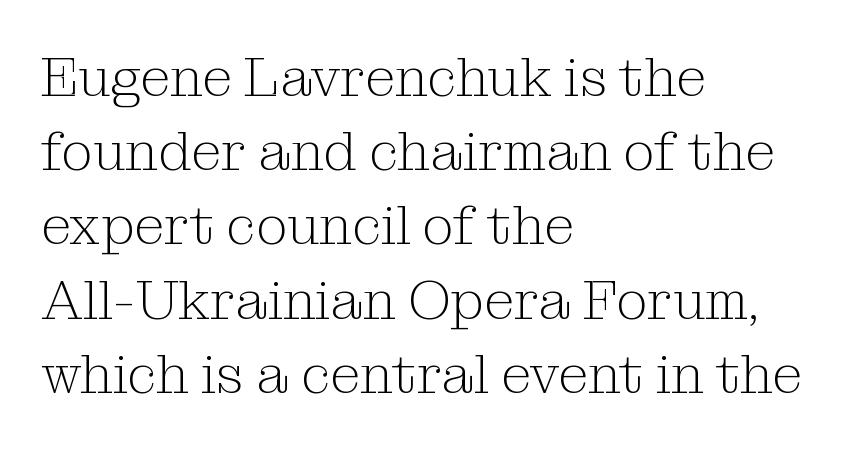
The type is set solid horizontally, with unmodified tracking. Think of a printed novel: that variable character pitch is what you see here. Line beginnings align vertically; line endings do not. Letters rest on an invisible, unmarked baseline.
